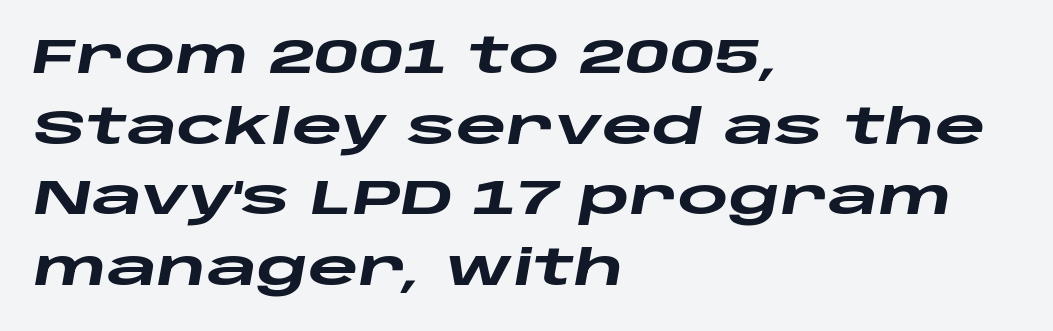
The image shows 49 px heavy, wide type, italic (leaning right); set left-aligned, normal line spacing (1.44x), normal letter spacing, not underlined; low stroke contrast and a large x-height.
